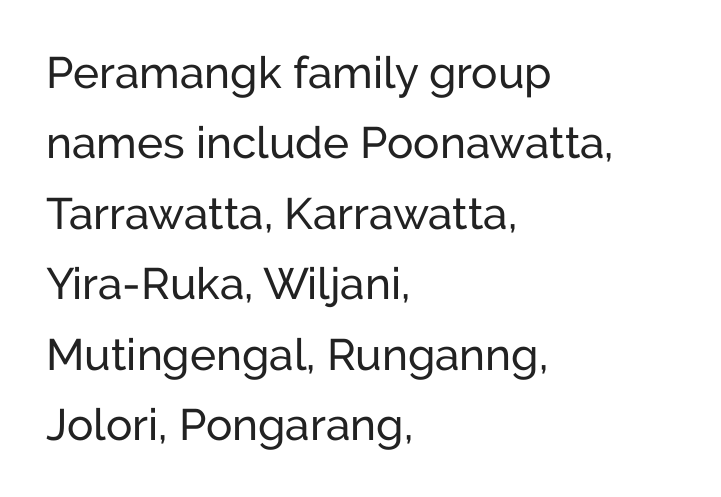
The image shows 44 px regular-weight sans-serif type, upright; set left-aligned, normal line spacing (1.6x), normal letter spacing, not underlined; low stroke contrast and a medium x-height.
